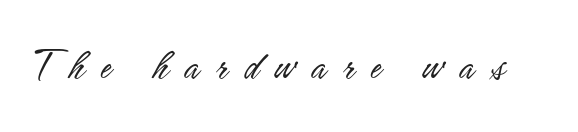
The image shows 46 px light, condensed sans-serif type; set unusually wide letter spacing (+0.36 em), not underlined; low stroke contrast and a small x-height.
